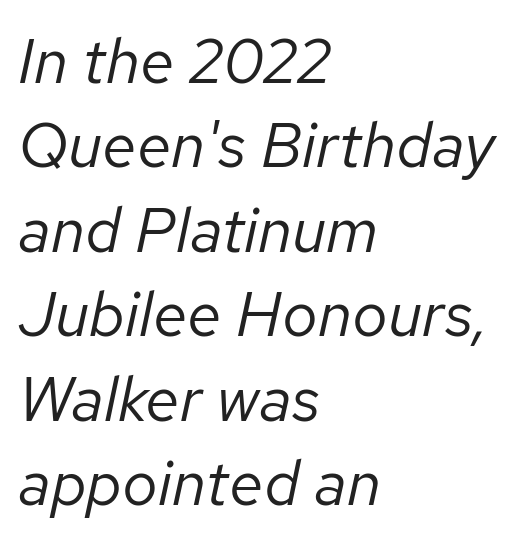
{"italic": "yes", "lean": "right", "slant_degrees": 12, "bold": "no", "weight": "regular", "width": "normal", "stroke_contrast": "low", "x_height": "medium", "monospaced": "no", "underline": "no", "align": "left", "line_spacing": "normal", "line_spacing_ratio": 1.34, "letter_spacing": "normal", "letter_spacing_em": 0.0, "glyph_px": 63}
